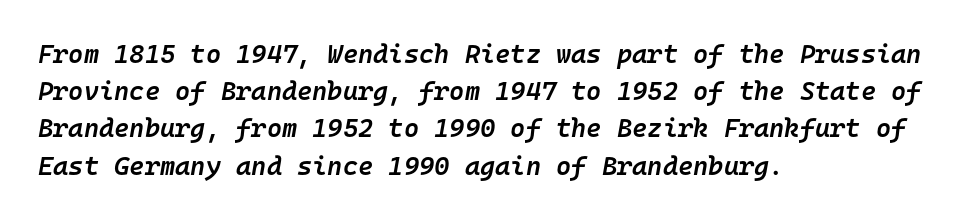
The image shows 26 px text type, italic (leaning right); set left-aligned, normal line spacing (1.43x), normal letter spacing, not underlined.
